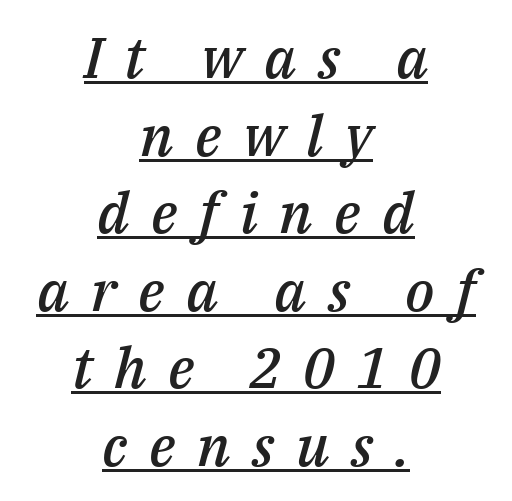
{"italic": "yes", "lean": "right", "slant_degrees": 14, "bold": "semi", "weight": "semibold", "width": "normal", "stroke_contrast": "medium", "x_height": "medium", "monospaced": "no", "underline": "yes", "align": "center", "line_spacing": "normal", "line_spacing_ratio": 1.36, "letter_spacing": "wide", "letter_spacing_em": 0.38, "glyph_px": 57}
